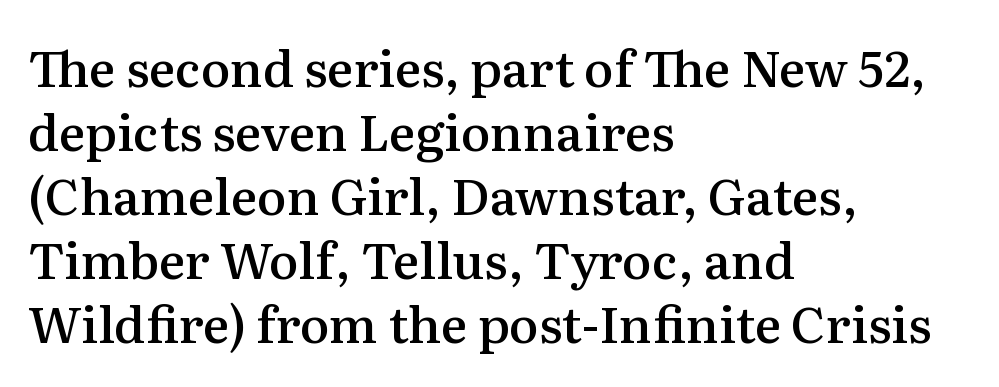
{"serif": "yes", "italic": "no", "bold": "semi", "weight": "semibold", "width": "normal", "stroke_contrast": "medium", "x_height": "medium", "monospaced": "no", "underline": "no", "align": "left", "line_spacing": "normal", "line_spacing_ratio": 1.28, "letter_spacing": "normal", "letter_spacing_em": 0.0, "glyph_px": 50}
